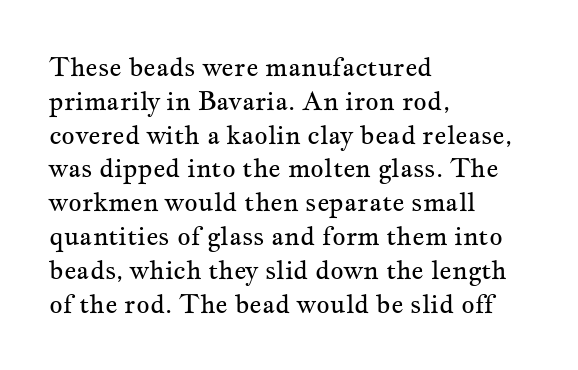
{"italic": "no", "bold": "no", "underline": "no", "align": "left", "line_spacing": "normal", "line_spacing_ratio": 1.3, "letter_spacing": "normal", "letter_spacing_em": 0.0, "glyph_px": 26}
